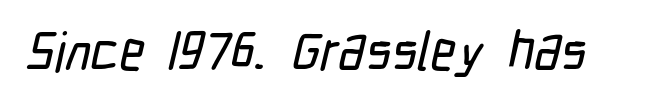
The image shows 54 px condensed sans-serif type; set normal letter spacing, not underlined; low stroke contrast and a medium x-height.
